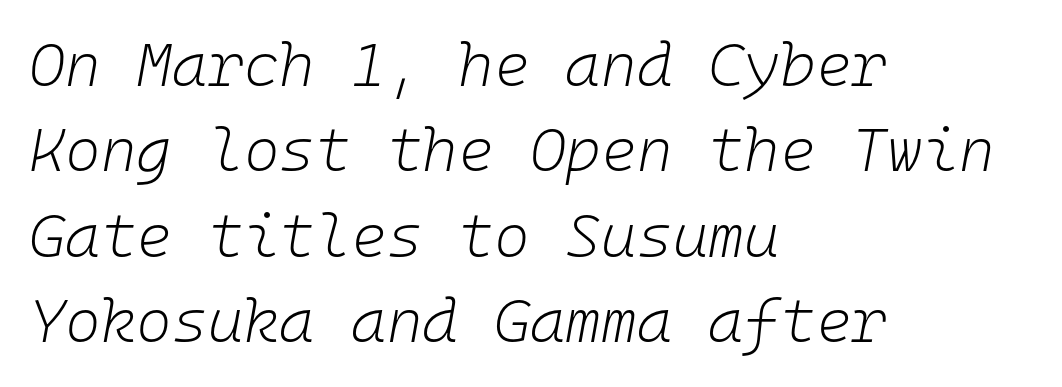
{"italic": "yes", "lean": "right", "slant_degrees": 10, "bold": "no", "weight": "light", "width": "normal", "stroke_contrast": "low", "x_height": "medium", "monospaced": "yes", "underline": "no", "align": "left", "line_spacing": "normal", "line_spacing_ratio": 1.4, "letter_spacing": "normal", "letter_spacing_em": 0.0, "glyph_px": 61}
